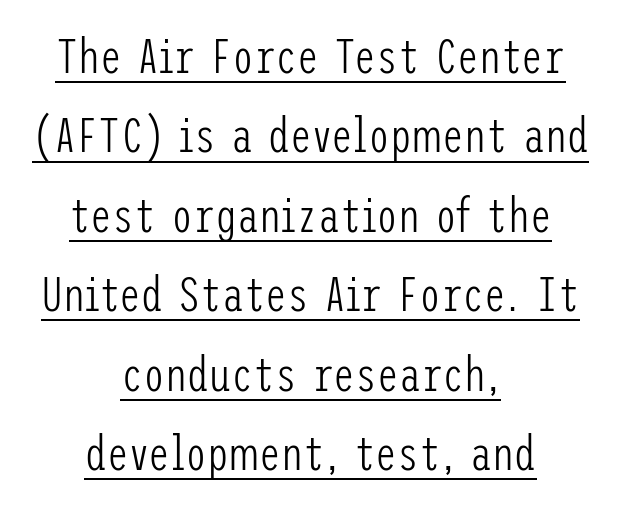
The image shows 49 px light, condensed sans-serif type, upright; set centered, normal line spacing (1.62x), normal letter spacing, underlined; low stroke contrast and a medium x-height.
